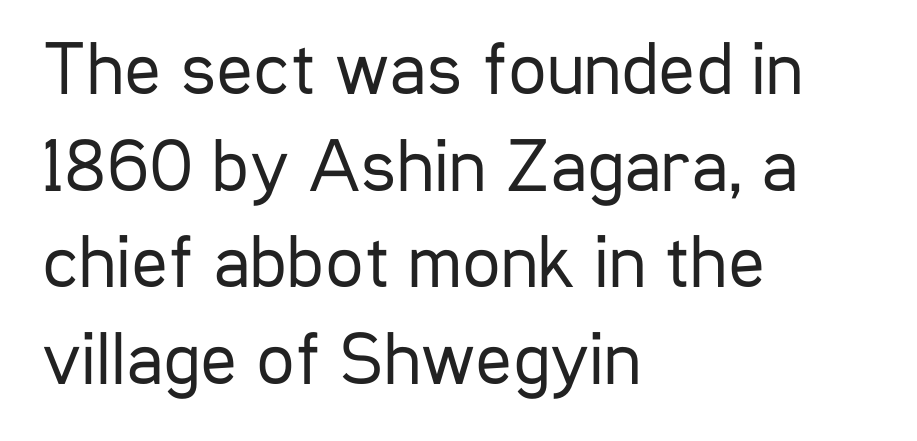
{"serif": "no", "italic": "no", "bold": "no", "weight": "regular", "width": "condensed", "stroke_contrast": "low", "x_height": "medium", "monospaced": "no", "underline": "no", "align": "left", "line_spacing": "normal", "line_spacing_ratio": 1.27, "letter_spacing": "normal", "letter_spacing_em": 0.0, "glyph_px": 76}
